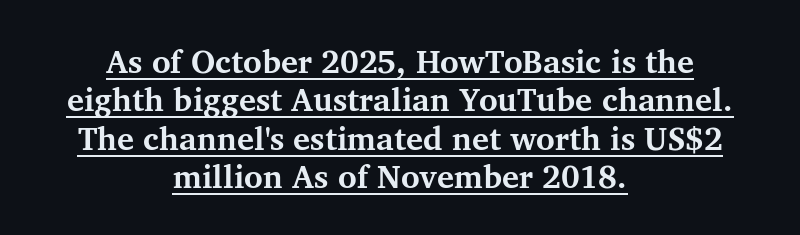
The image shows 32 px bold serif type, upright; set centered, line spacing 1.2x, normal letter spacing, underlined; medium stroke contrast and a medium x-height.
